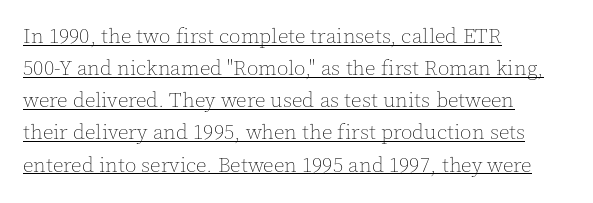
Inter-character spacing is left at the font's built-in metrics. Layout note: lines flush left. Students, observe: this is what conventionally led text looks like. You can tell it's not italic because the verticals are truly vertical.
